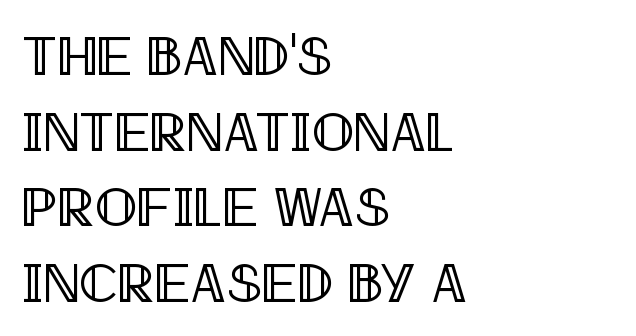
Does the leading feel generous? No, just average. Think of a printed novel: that variable character pitch is what you see here. Quick note: not italic, upright. Line beginnings align vertically; line endings do not. Default kerning and tracking; the words read as compact shapes.
